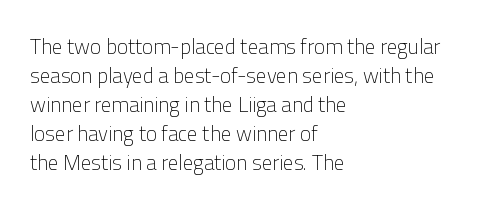
The image shows 21 px text type, upright; set left-aligned, normal line spacing (1.38x), normal letter spacing, not underlined.
